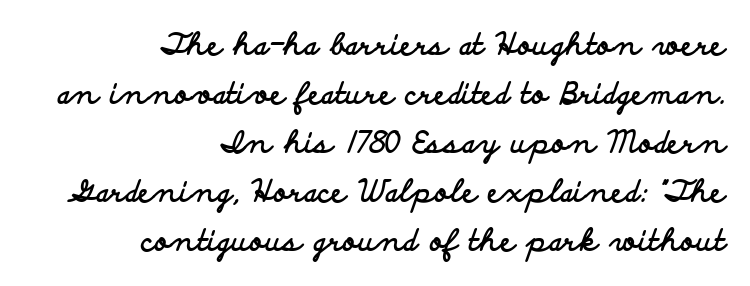
Nothing sits at the stroke ends, so this counts as sans-serif. The passage shown is typed in a proportional face where columns would drift. The space beneath each line is pristine and unruled.
